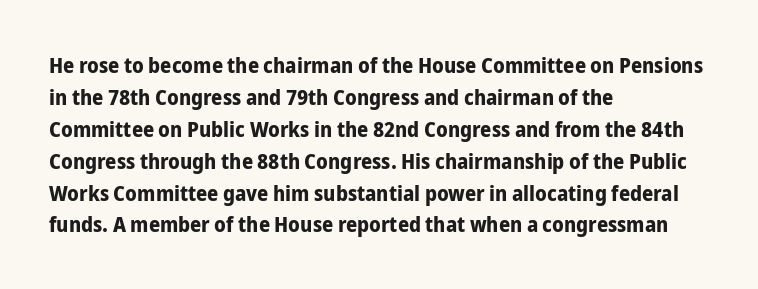
Q: Is the text bold? A: Yes.
Q: Is the text italic (slanted)? A: No, it is upright.
Q: Is the text underlined? A: No.
Q: How is the paragraph aligned? A: Left-aligned.
Q: Is the spacing between letters normal or unusually wide? A: Normal.
Q: Is the spacing between lines tight, normal or loose? A: Normal.
